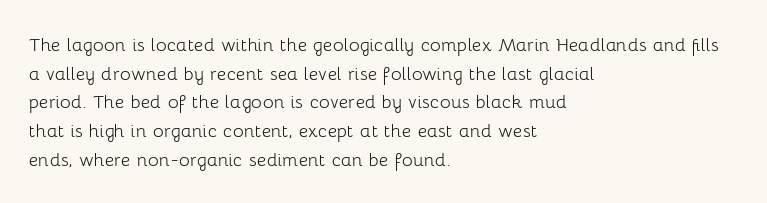
The image shows 23 px text type, upright; set left-aligned, normal line spacing (1.25x), normal letter spacing, not underlined.
